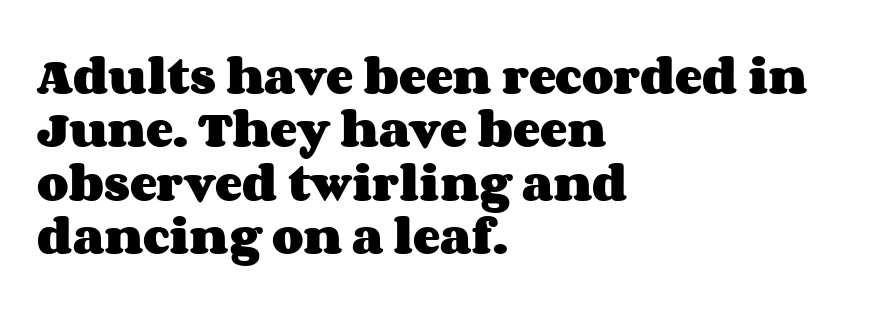
The image shows 41 px heavy, wide type, upright; set left-aligned, normal line spacing (1.3x), normal letter spacing, not underlined; medium stroke contrast and a large x-height.
